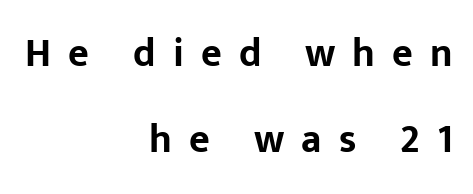
{"serif": "no", "italic": "no", "bold": "yes", "weight": "bold", "width": "normal", "stroke_contrast": "low", "x_height": "medium", "monospaced": "no", "underline": "no", "align": "right", "line_spacing": "loose", "line_spacing_ratio": 2.14, "letter_spacing": "wide", "letter_spacing_em": 0.43, "glyph_px": 40}
